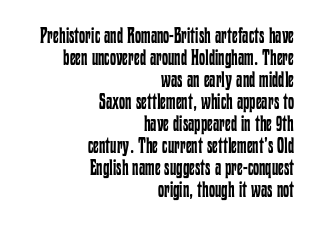
Casual observation: everything's shoved over to the right. Clear beneath every line of the passage. How are the letters spaced? Ordinarily, with no added tracking. The lettering stays uniformly vertical, giving the passage a roman look.
